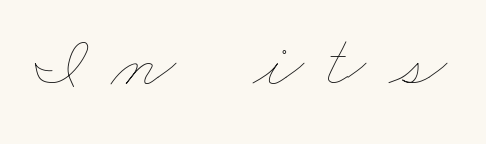
Q: Is the text bold? A: No.
Q: Is the text underlined? A: No.
Q: Is the spacing between letters normal or unusually wide? A: Unusually wide.
Q: Width (condensed, normal, or wide)? A: Wide.
Q: Stroke contrast? A: Low.
Q: x-height? A: Small.
Q: Monospaced? A: No.
